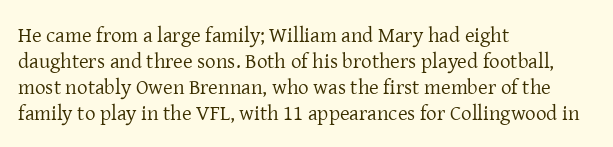
Q: Is the text bold? A: No.
Q: Is the text italic (slanted)? A: No, it is upright.
Q: Is the text underlined? A: No.
Q: How is the paragraph aligned? A: Left-aligned.
Q: Is the spacing between letters normal or unusually wide? A: Normal.
